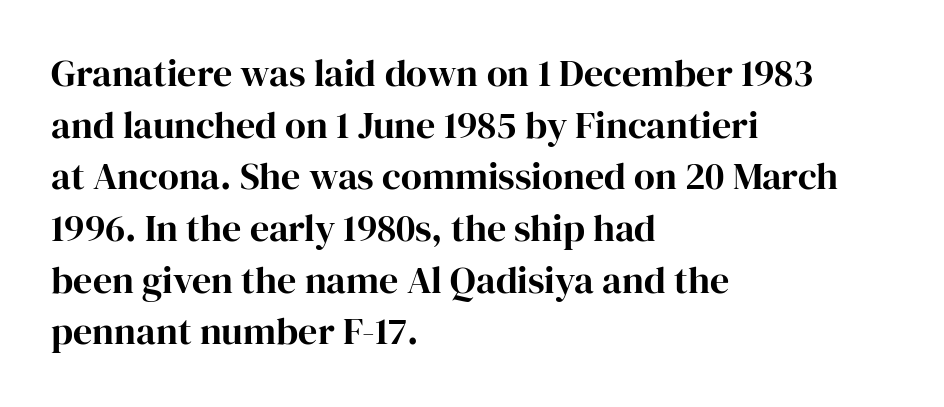
The image shows 38 px serif type, upright; set left-aligned, normal line spacing (1.36x), normal letter spacing, not underlined; high stroke contrast and a medium x-height.
